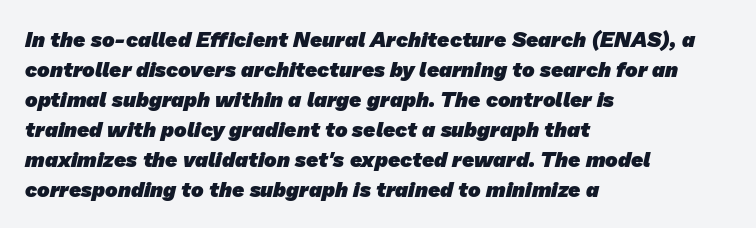
{"bold": "yes", "underline": "no", "align": "left", "line_spacing": "normal", "line_spacing_ratio": 1.43, "letter_spacing": "normal", "letter_spacing_em": 0.0, "glyph_px": 21}
